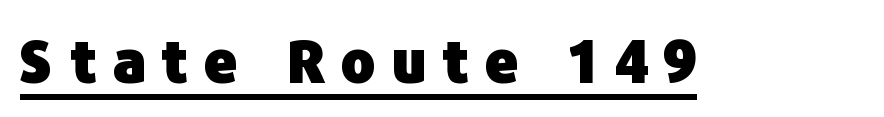
The image shows 58 px heavy sans-serif type, upright; set unusually wide letter spacing (+0.26 em), underlined; low stroke contrast and a medium x-height.
